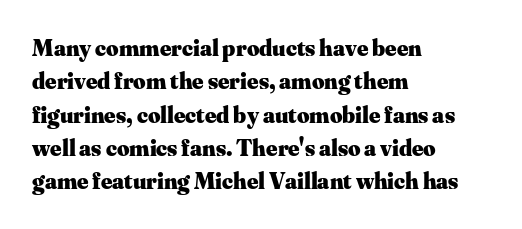
You can tell it's not italic because the verticals are truly vertical. Descender tails drop into unmarked territory. Baseline-to-baseline distance is the conventional proportion of letter height. Nobody touched the tracking dial on this one. Thick stems and heavy bowls — unmistakably bold. One-word summary of the alignment: left.
